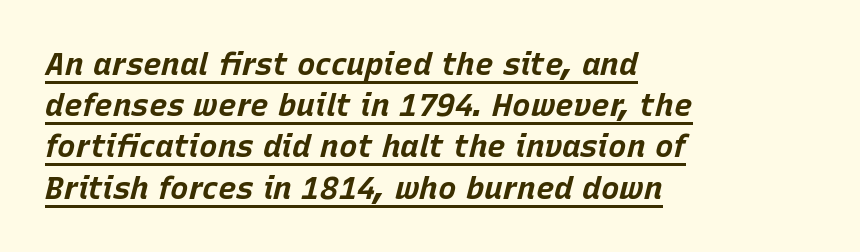
Q: Is the text bold? A: Yes.
Q: Is the text italic (slanted)? A: Yes, it leans right by about 15 degrees.
Q: Is the text underlined? A: Yes.
Q: How is the paragraph aligned? A: Left-aligned.
Q: Is the spacing between letters normal or unusually wide? A: Normal.
Q: Is the spacing between lines tight, normal or loose? A: Normal.
Q: Width (condensed, normal, or wide)? A: Normal.
Q: Stroke contrast? A: Low.
Q: x-height? A: Large.
Q: Monospaced? A: No.
